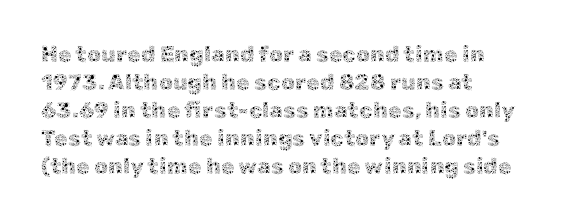
No extra ink here — the face is not bold. Students, observe: this is what conventionally led text looks like. Visually the block forms a straight wall on the left and a jagged coastline on the right. Clear beneath every line of the passage.
